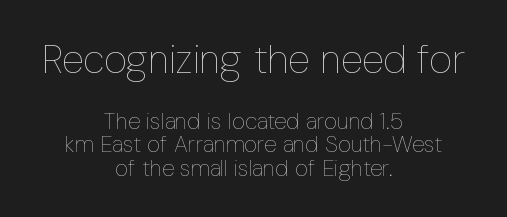
{"italic": "no", "bold": "no", "weight": "thin", "width": "condensed", "stroke_contrast": "low", "x_height": "medium", "monospaced": "no", "underline": "no", "align": "center", "line_spacing": "tight", "line_spacing_ratio": 1.02, "letter_spacing": "normal", "letter_spacing_em": 0.0, "larger_block": "first", "size_ratio": 1.74, "glyph_px": 40}
